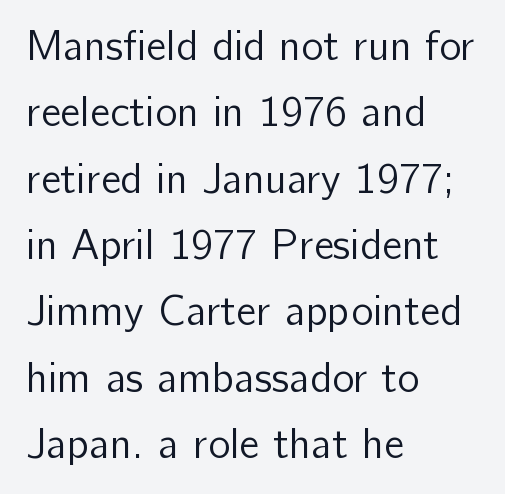
{"serif": "no", "italic": "no", "bold": "no", "weight": "regular", "width": "normal", "stroke_contrast": "low", "x_height": "medium", "monospaced": "no", "underline": "no", "align": "left", "line_spacing": "normal", "line_spacing_ratio": 1.58, "letter_spacing": "normal", "letter_spacing_em": 0.0, "glyph_px": 42}
